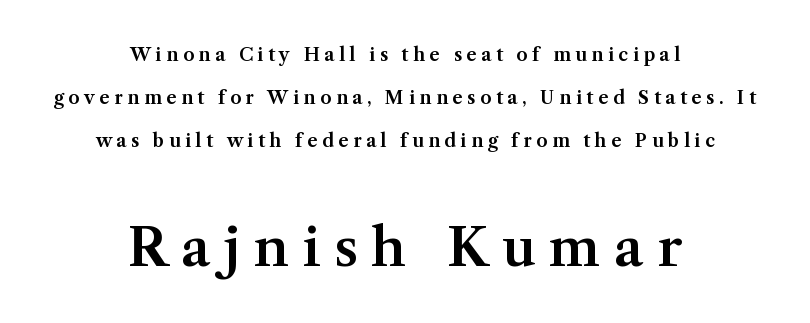
The image shows 53 px serif type, upright; set centered, loose line spacing (2.38x), unusually wide letter spacing (+0.25 em), not underlined; the second (bottom) block is 2.94x larger; medium stroke contrast and a medium x-height.
